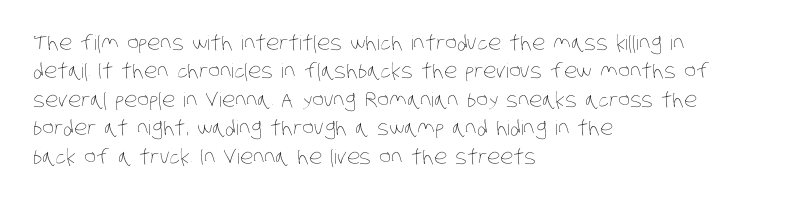
The image shows 20 px text type; set left-aligned, normal line spacing (1.42x), normal letter spacing, not underlined.
